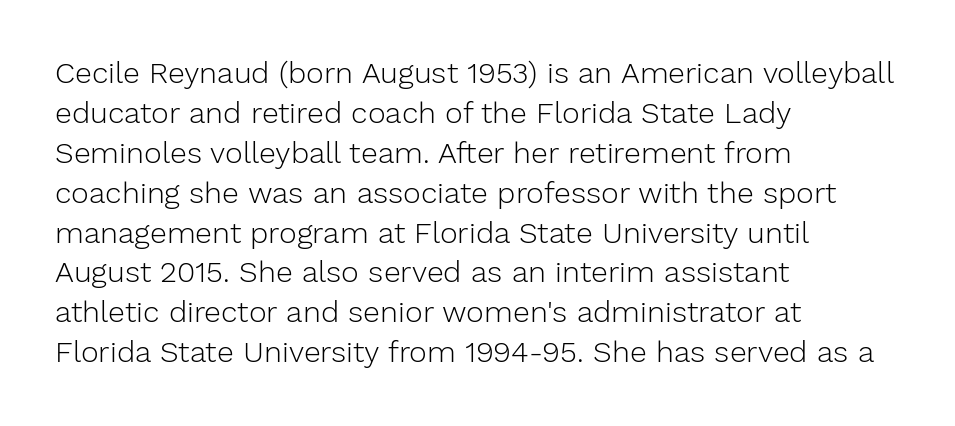
The image shows 30 px light sans-serif type, upright; set left-aligned, normal line spacing (1.33x), normal letter spacing, not underlined; low stroke contrast and a medium x-height.
